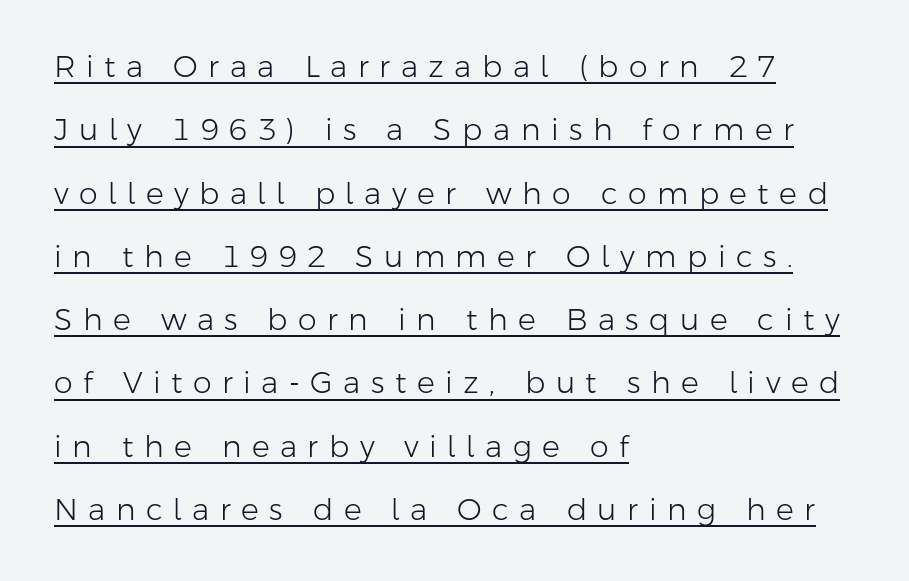
Compared with a centered layout, this one pins lines to the left instead. The passage shown is not bold in any degree. Looks like someone drew a line under every word here. How are the letters spaced? Widely, with obvious added tracking.
